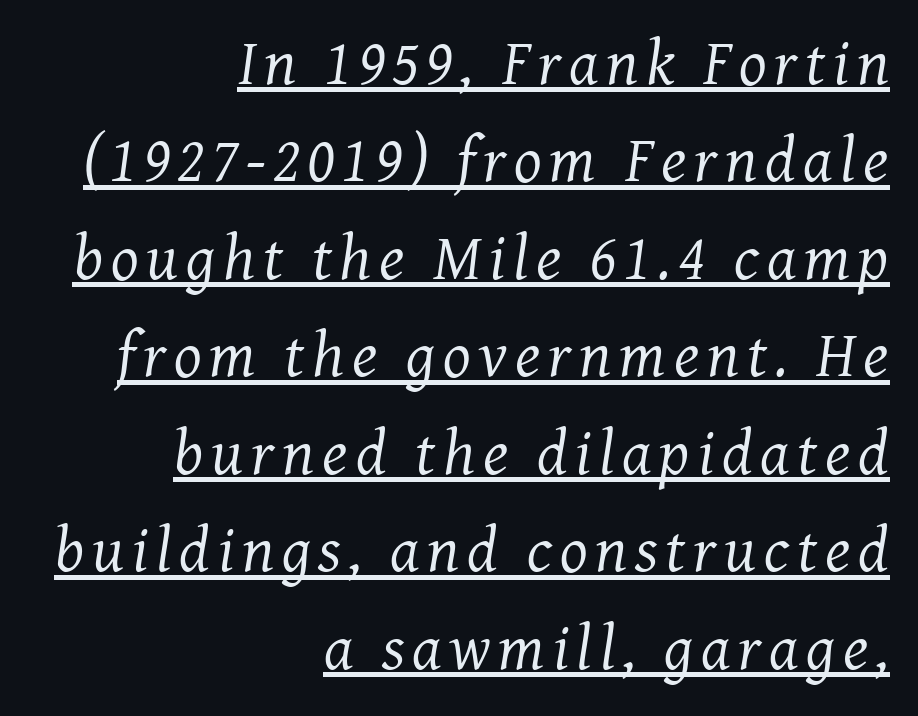
Q: Is the text bold? A: No.
Q: Is the text italic (slanted)? A: Yes, it leans right by about 7 degrees.
Q: Is the typeface a serif or a sans-serif typeface? A: Serif.
Q: Is the text underlined? A: Yes.
Q: How is the paragraph aligned? A: Right-aligned.
Q: Is the spacing between lines tight, normal or loose? A: Normal.
Q: Width (condensed, normal, or wide)? A: Normal.
Q: Stroke contrast? A: Medium.
Q: x-height? A: Medium.
Q: Monospaced? A: No.
